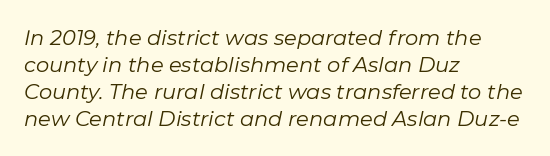
{"italic": "yes", "lean": "right", "slant_degrees": 11, "bold": "no", "underline": "no", "align": "left", "line_spacing": "normal", "line_spacing_ratio": 1.28, "letter_spacing": "normal", "letter_spacing_em": 0.0, "glyph_px": 21}
